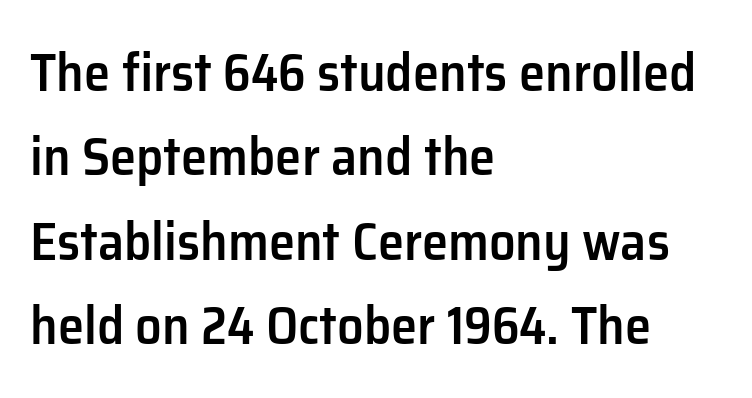
This sample has the flowing, uneven cadence of proportional lettering. The rendering shows plain stroke endings on the letterforms — a sans-serif design. Only glyphs here, with clear space below each row. Regular leading. Stroke thickness is moderately raised; the sample reads as semibold. The font's upright variant was chosen for this text.
